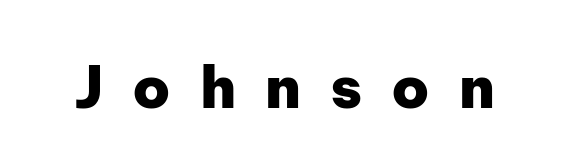
The image shows 58 px heavy sans-serif type, upright; set unusually wide letter spacing (+0.5 em), not underlined; low stroke contrast and a medium x-height.
